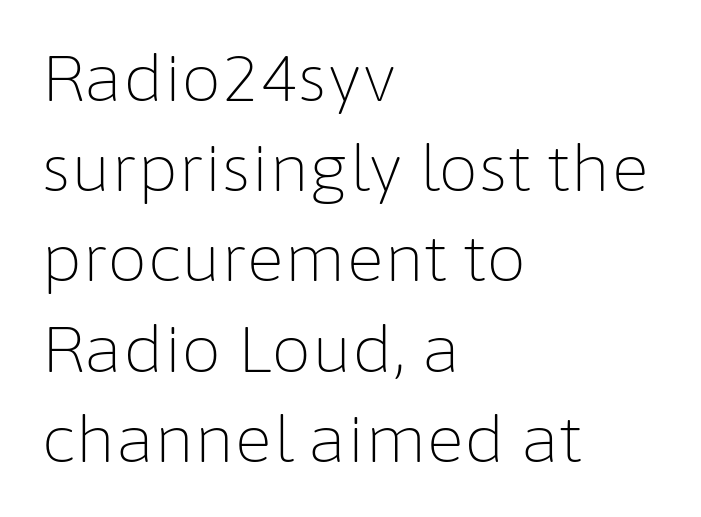
Q: Is the text bold? A: No.
Q: Is the text italic (slanted)? A: No, it is upright.
Q: Is the typeface a serif or a sans-serif typeface? A: Sans-serif.
Q: Is the text underlined? A: No.
Q: How is the paragraph aligned? A: Left-aligned.
Q: Is the spacing between letters normal or unusually wide? A: Normal.
Q: Is the spacing between lines tight, normal or loose? A: Normal.
Q: Width (condensed, normal, or wide)? A: Normal.
Q: Stroke contrast? A: Low.
Q: x-height? A: Medium.
Q: Monospaced? A: No.
